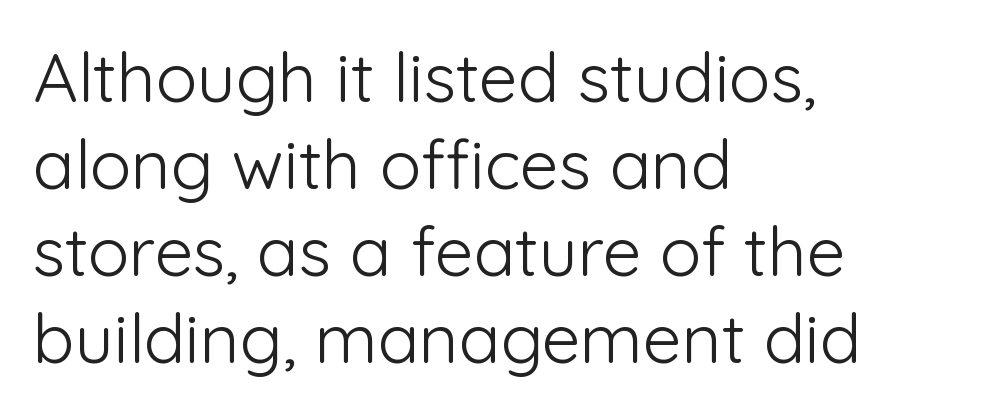
Italic? Not at all — the glyphs are vertical. The strokes carry an ordinary text weight at most. The compositor pushed each line to the left boundary. Proportional: the letters do not fall into vertical columns.
